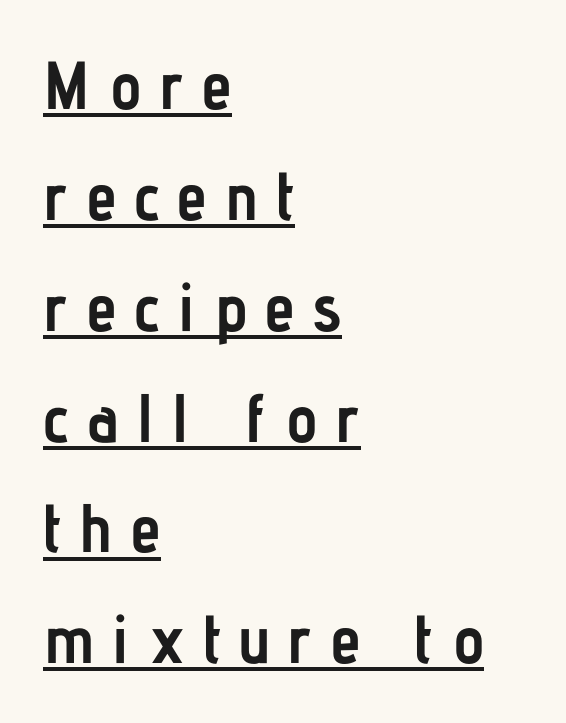
{"serif": "no", "italic": "no", "bold": "yes", "weight": "semibold", "width": "condensed", "stroke_contrast": "low", "x_height": "medium", "monospaced": "no", "underline": "yes", "align": "left", "line_spacing": "normal", "line_spacing_ratio": 1.63, "letter_spacing": "wide", "letter_spacing_em": 0.26, "glyph_px": 68}
